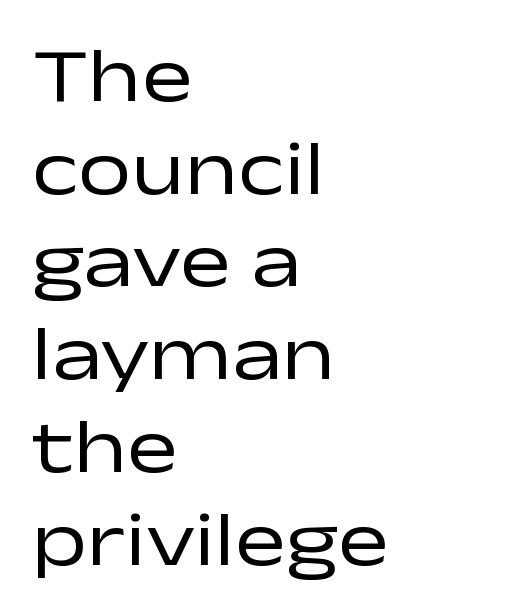
{"serif": "no", "italic": "no", "bold": "no", "weight": "regular", "width": "wide", "stroke_contrast": "low", "x_height": "medium", "monospaced": "no", "underline": "no", "align": "left", "line_spacing_ratio": 1.22, "letter_spacing": "normal", "letter_spacing_em": 0.0, "glyph_px": 76}
